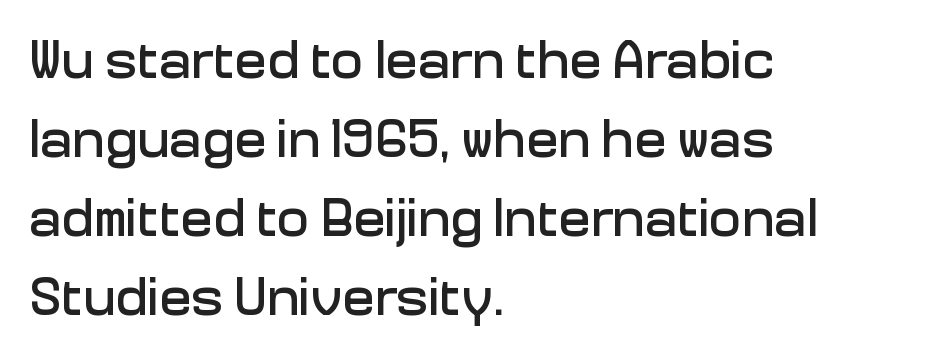
The image shows 54 px sans-serif type, upright; set left-aligned, normal line spacing (1.46x), normal letter spacing, not underlined; low stroke contrast and a medium x-height.
